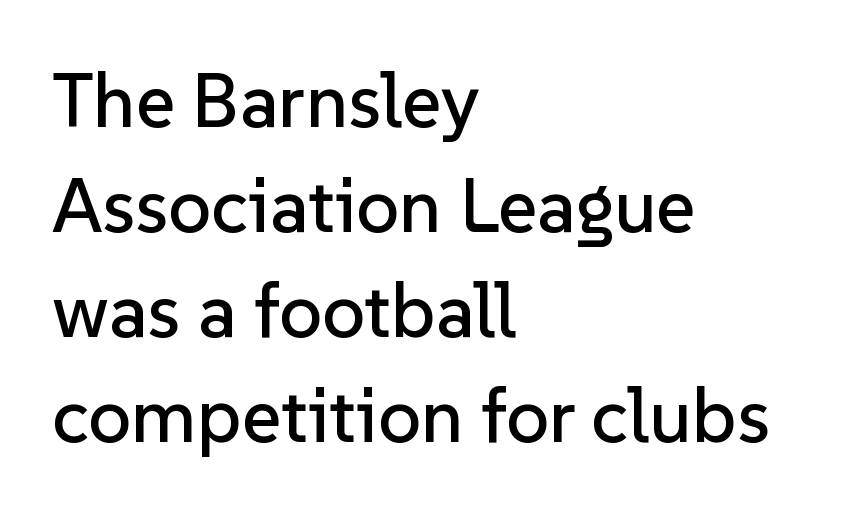
The designer left line spacing at the default. Nothing sits at the stroke ends, so this counts as sans-serif. Do the characters align in a grid? No, the font is proportional. Each word holds together tightly as a unit, with standard inter-letter gaps.
